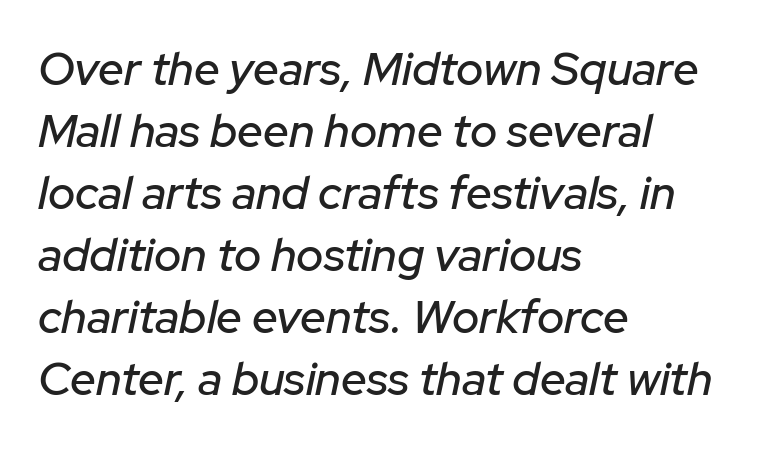
The paragraph shown leans on its left margin. The line texture is even and compact thanks to regular tracking. Spacing verdict: proportional, widths tailored to each character. The text carries the slant typical of an italic or oblique font. Nobody drew a line under any word here.
